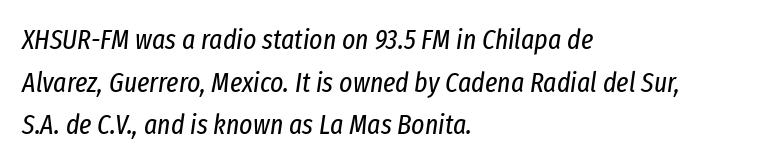
Look at the tracking — it's just the regular setting, nothing added. Each letter keeps its own natural width here, so spacing adapts to shape. The weight tops out at a normal text grade. Descenders hang freely into open space. Summary of vertical rhythm: regular, with standard interline spacing. A classic flush-left, rag-right setting is used for this passage.
